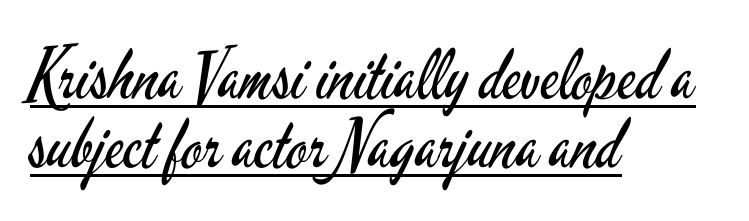
The image shows 69 px regular-weight, condensed sans-serif type; set left-aligned, tight line spacing (1.0x), normal letter spacing, underlined; low stroke contrast and a small x-height.
